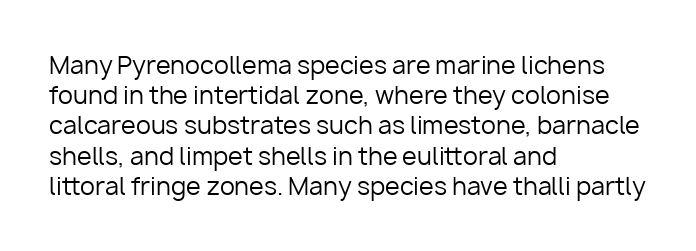
The image shows 24 px text type, upright; set left-aligned, normal line spacing (1.26x), normal letter spacing, not underlined.
